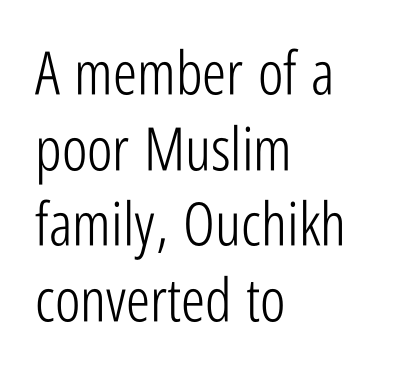
{"serif": "no", "italic": "no", "bold": "no", "weight": "light", "width": "condensed", "stroke_contrast": "low", "x_height": "medium", "monospaced": "no", "underline": "no", "align": "left", "line_spacing": "normal", "line_spacing_ratio": 1.26, "letter_spacing": "normal", "letter_spacing_em": 0.0, "glyph_px": 60}
